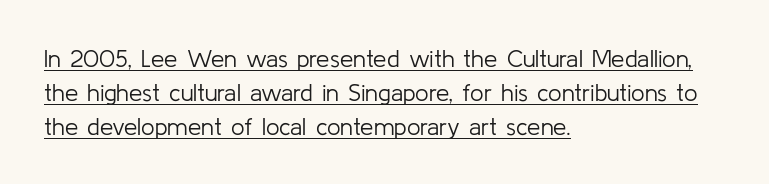
{"italic": "no", "bold": "no", "underline": "yes", "align": "left", "line_spacing": "normal", "line_spacing_ratio": 1.41, "letter_spacing": "normal", "letter_spacing_em": 0.0, "glyph_px": 24}
